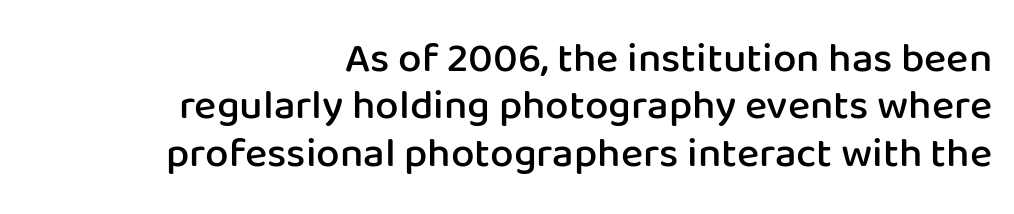
The image shows 42 px semibold sans-serif type, upright; set right-aligned, tight line spacing (1.13x), normal letter spacing, not underlined; low stroke contrast and a medium x-height.
